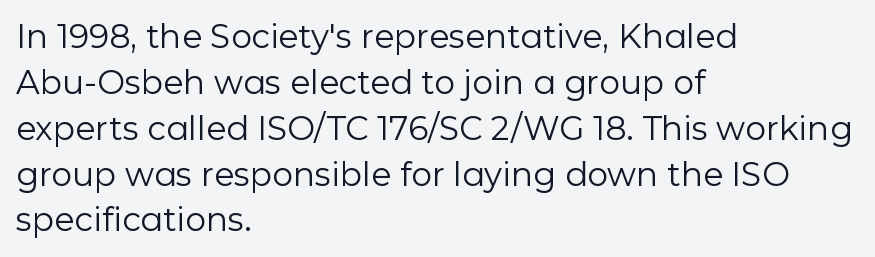
Q: Is the text bold? A: No.
Q: Is the text italic (slanted)? A: No, it is upright.
Q: Is the typeface a serif or a sans-serif typeface? A: Sans-serif.
Q: Is the text underlined? A: No.
Q: How is the paragraph aligned? A: Left-aligned.
Q: Is the spacing between letters normal or unusually wide? A: Normal.
Q: Is the spacing between lines tight, normal or loose? A: Normal.
Q: Width (condensed, normal, or wide)? A: Normal.
Q: Stroke contrast? A: Low.
Q: x-height? A: Medium.
Q: Monospaced? A: No.
